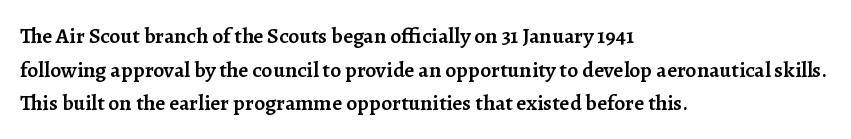
{"italic": "no", "bold": "semi", "underline": "no", "align": "left", "line_spacing": "normal", "line_spacing_ratio": 1.53, "letter_spacing": "normal", "letter_spacing_em": 0.0, "glyph_px": 22}
